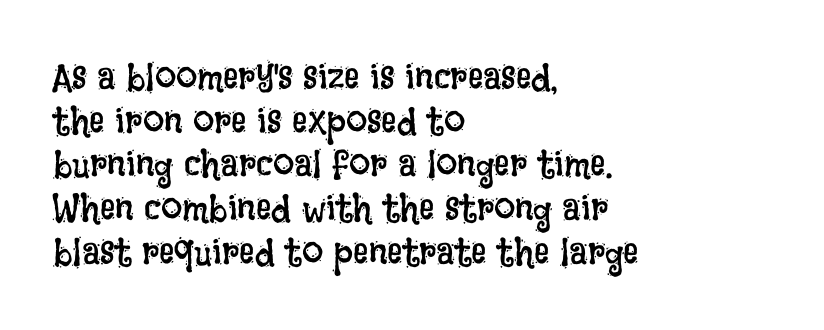
The image shows 38 px regular-weight, condensed type, upright; set left-aligned, tight line spacing (1.15x), normal letter spacing, not underlined; low stroke contrast and a large x-height.
